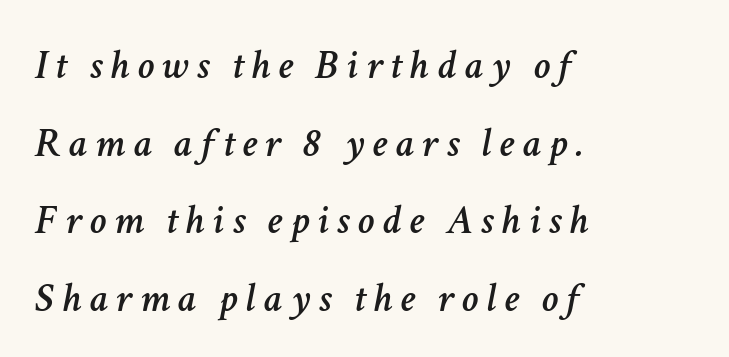
{"italic": "yes", "lean": "right", "slant_degrees": 11, "width": "normal", "stroke_contrast": "low", "x_height": "medium", "monospaced": "no", "underline": "no", "align": "left", "line_spacing_ratio": 1.85, "glyph_px": 42}
